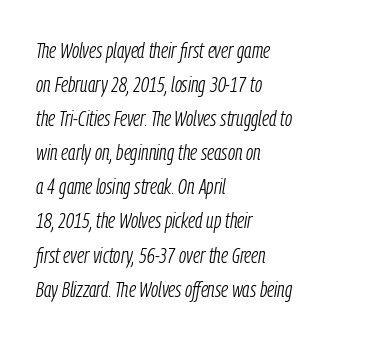
{"italic": "yes", "lean": "right", "slant_degrees": 9, "bold": "no", "underline": "no", "align": "left", "line_spacing": "normal", "line_spacing_ratio": 1.55, "letter_spacing": "normal", "letter_spacing_em": 0.0, "glyph_px": 22}
